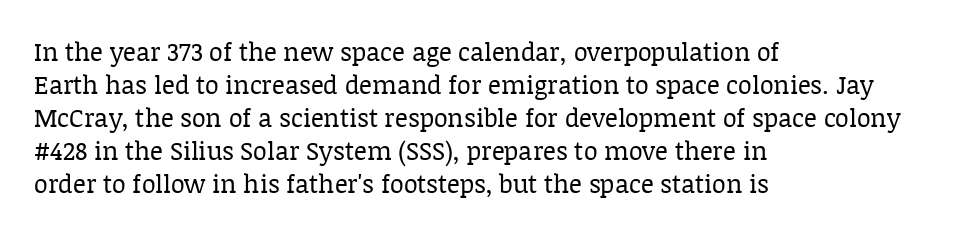
The setting favours the left margin, as ordinary paragraphs usually do. The letters stand upright; this is a roman face. Does the leading feel generous? No, just average. The passage shown has conventional tracking throughout. Each stroke keeps to a modest, everyday thickness or less.
